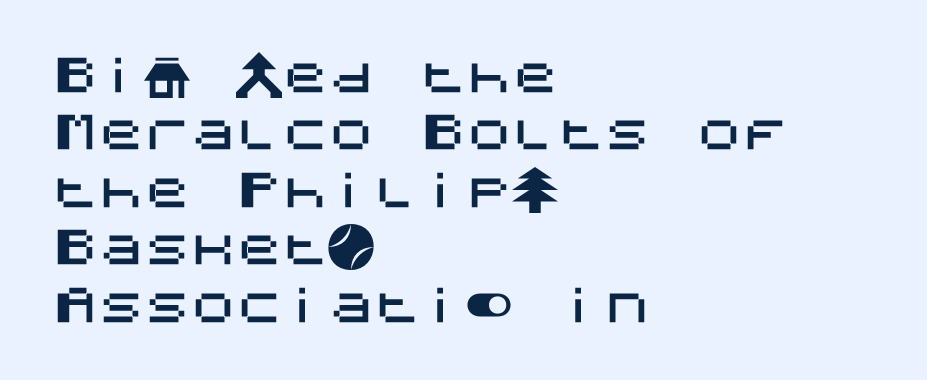
The image shows 46 px sans-serif type, upright; set left-aligned, normal line spacing (1.25x), normal letter spacing, not underlined; medium stroke contrast and a large x-height.
